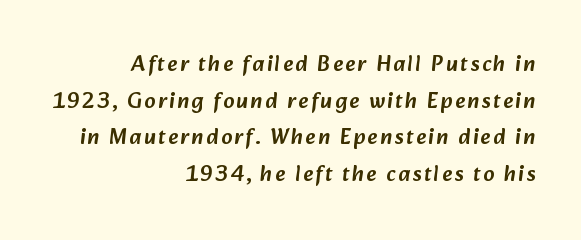
Q: Is the text underlined? A: No.
Q: How is the paragraph aligned? A: Right-aligned.
Q: Is the spacing between lines tight, normal or loose? A: Normal.
